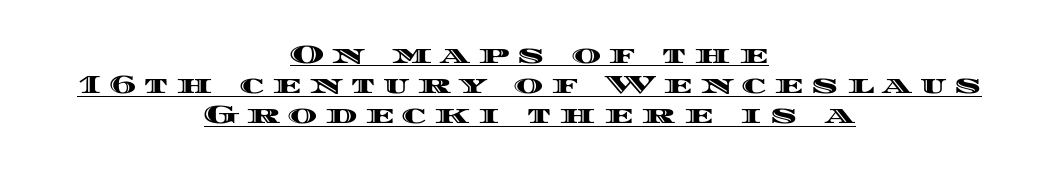
Every stem runs plumb, perpendicular to the baseline. Descenders here cross a horizontal rule under the line. Caption: expanded tracking, letters set apart. Short and long lines alike share a common midpoint.
